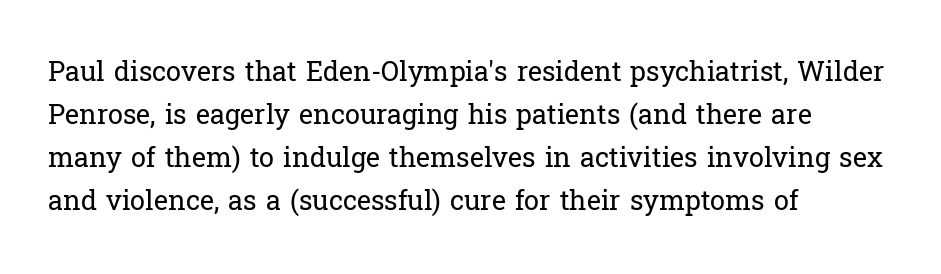
{"italic": "no", "bold": "no", "underline": "no", "align": "left", "line_spacing": "normal", "line_spacing_ratio": 1.59, "letter_spacing": "normal", "letter_spacing_em": 0.0, "glyph_px": 27}
